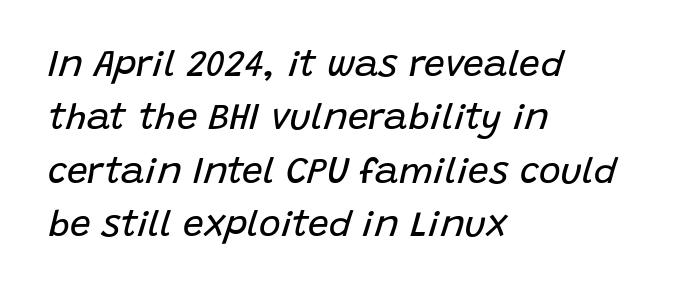
{"italic": "yes", "lean": "right", "slant_degrees": 15, "bold": "no", "weight": "regular", "width": "normal", "stroke_contrast": "low", "x_height": "large", "monospaced": "no", "underline": "no", "align": "left", "line_spacing": "normal", "line_spacing_ratio": 1.44, "letter_spacing": "normal", "letter_spacing_em": 0.0, "glyph_px": 37}
